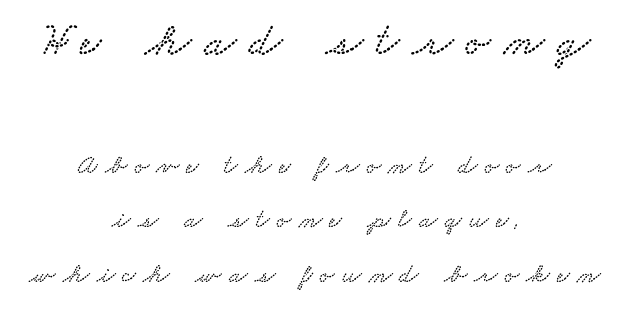
The image shows 47 px wide serif type; set centered, loose line spacing (2.01x), unusually wide letter spacing (+0.27 em), not underlined; the first (top) block is 1.74x larger; low stroke contrast and a small x-height.
